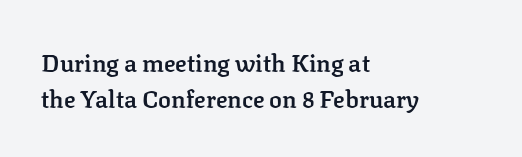
Q: Is the text bold? A: Semi-bold.
Q: Is the text italic (slanted)? A: No, it is upright.
Q: Is the text underlined? A: No.
Q: How is the paragraph aligned? A: Left-aligned.
Q: Is the spacing between letters normal or unusually wide? A: Normal.
Q: Is the spacing between lines tight, normal or loose? A: Normal.
